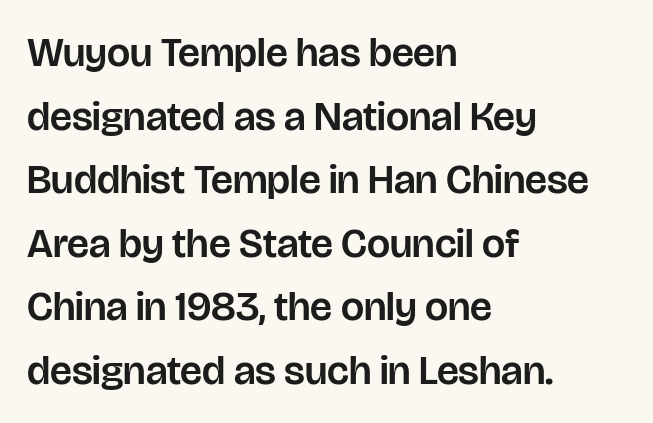
The vertical gap from one line to the next is medium. Character widths vary here, with narrow letters taking less room than wide ones. Notice how the passage keeps a crisp vertical edge on the left only. Only glyphs here, with clear space below each row.
